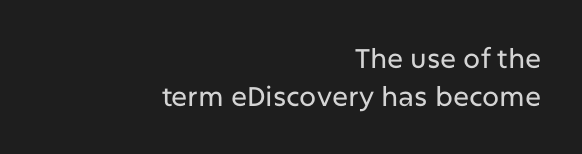
{"italic": "no", "underline": "no", "align": "right", "line_spacing": "normal", "line_spacing_ratio": 1.4, "letter_spacing": "normal", "letter_spacing_em": 0.0, "glyph_px": 27}
